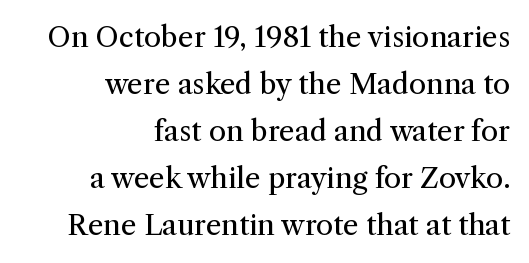
{"serif": "yes", "italic": "no", "bold": "no", "weight": "regular", "width": "normal", "stroke_contrast": "medium", "x_height": "medium", "monospaced": "no", "underline": "no", "align": "right", "line_spacing": "normal", "line_spacing_ratio": 1.68, "letter_spacing": "normal", "letter_spacing_em": 0.0, "glyph_px": 28}
